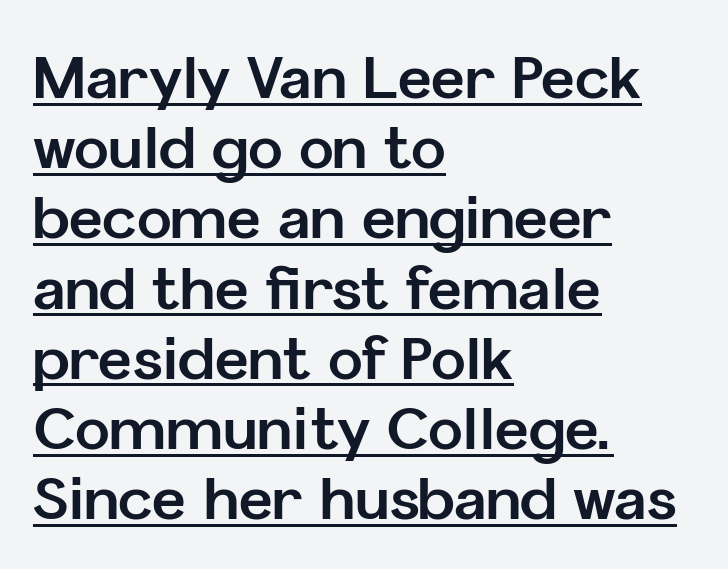
{"serif": "no", "italic": "no", "bold": "yes", "weight": "bold", "width": "normal", "stroke_contrast": "low", "x_height": "medium", "monospaced": "no", "underline": "yes", "align": "left", "line_spacing_ratio": 1.21, "letter_spacing": "normal", "letter_spacing_em": 0.0, "glyph_px": 58}
